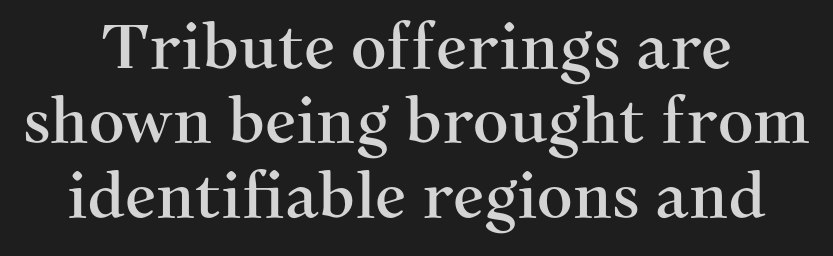
The image shows 62 px serif type, upright; set centered, line spacing 1.2x, normal letter spacing, not underlined; medium stroke contrast and a medium x-height.
